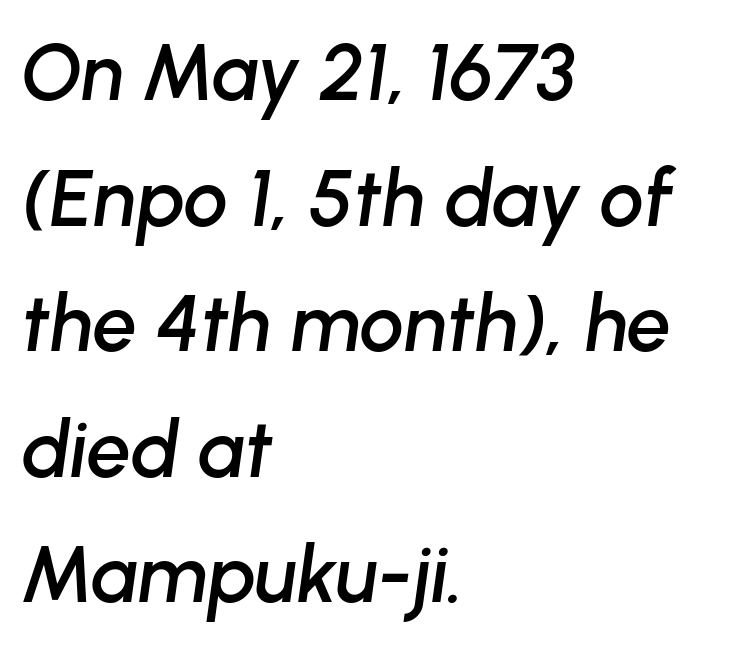
Horizontal alignment here is leftward, the default for most running prose. The zone under the glyphs is completely vacant. The passage shown leans; its letterforms are oblique. Proportional: the letters do not fall into vertical columns. Normally led — the rows are evenly, conventionally spaced.
